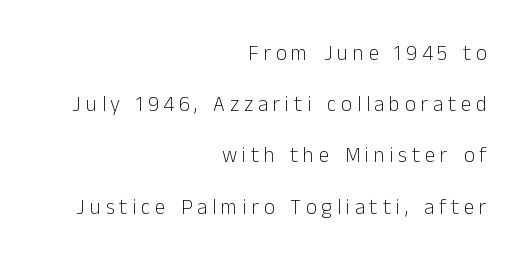
The ragged edge is on the left, which tells us the setting is flush right. Tracking here is generous; glyphs stand well apart from one another. A quiet, ordinary-to-light weight characterises the typeface. Just letters on the line, the space beneath them empty.
